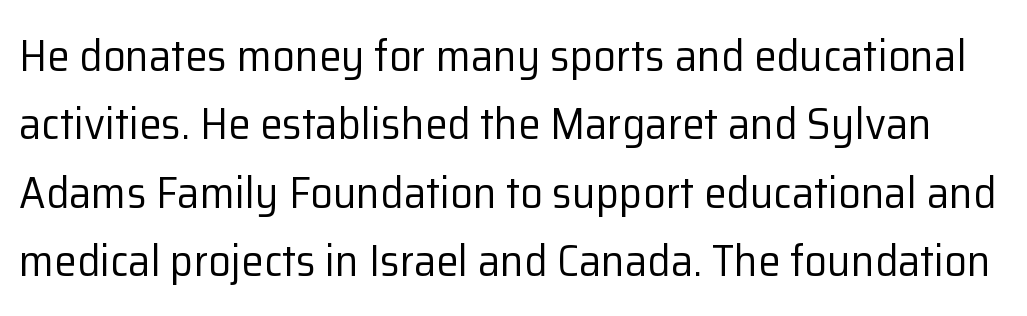
The image shows 45 px regular-weight sans-serif type, upright; set normal line spacing (1.52x), normal letter spacing, not underlined; low stroke contrast and a medium x-height.
